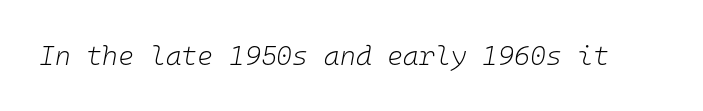
Q: Is the text bold? A: No.
Q: Is the text italic (slanted)? A: Yes, it leans right by about 10 degrees.
Q: Is the text underlined? A: No.
Q: Is the spacing between letters normal or unusually wide? A: Normal.
